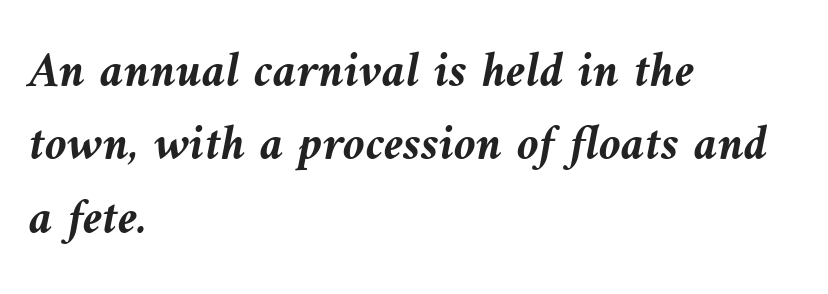
The image shows 50 px semibold type, italic (leaning left); set left-aligned, normal line spacing (1.47x), normal letter spacing, not underlined; medium stroke contrast and a medium x-height.
